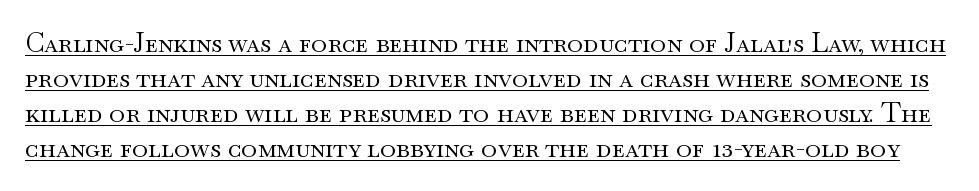
Is there any slant? The stems are plumb. Underline: present. Vertical stems look standard width or narrower in stroke. Rows of type keep a routine distance in the vertical direction.
